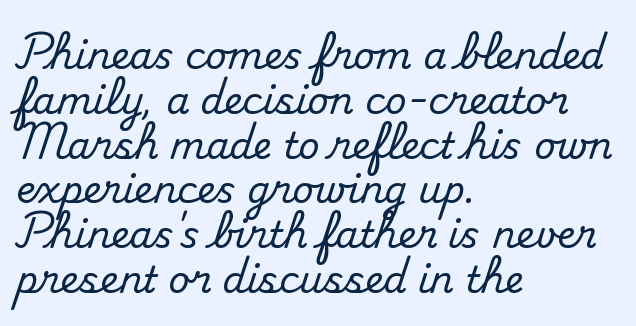
The image shows 37 px serif type; set left-aligned, line spacing 1.21x, normal letter spacing, not underlined; medium stroke contrast and a small x-height.
